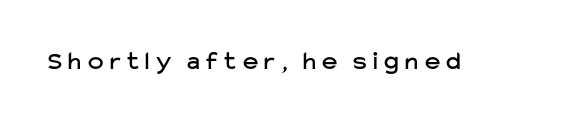
Ordinary non-slanted type is in use. Between one letter and the next there's a generous, obvious gap. Any mark beneath the type? The region is blank.
